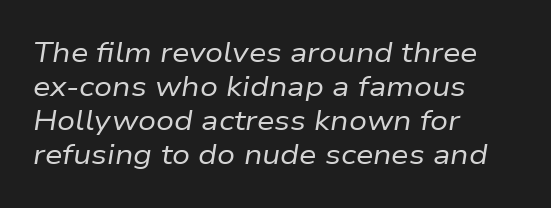
The image shows 28 px regular-weight type, italic (leaning right); set left-aligned, line spacing 1.22x, normal letter spacing, not underlined; low stroke contrast and a medium x-height.
